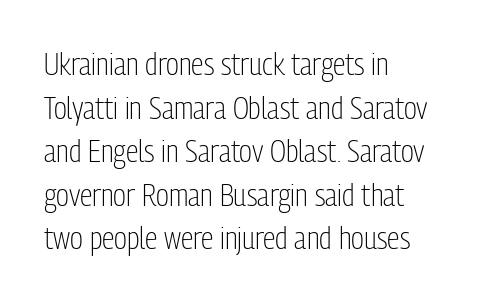
{"serif": "no", "italic": "no", "bold": "no", "weight": "light", "width": "condensed", "stroke_contrast": "low", "x_height": "medium", "monospaced": "no", "underline": "no", "align": "left", "line_spacing": "normal", "line_spacing_ratio": 1.36, "letter_spacing": "normal", "letter_spacing_em": 0.0, "glyph_px": 32}
